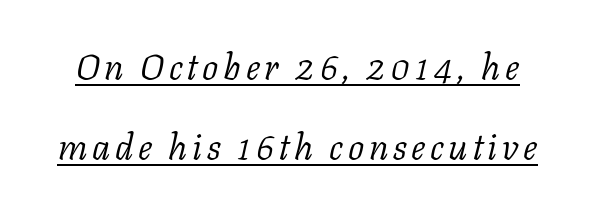
Q: Is the text bold? A: No.
Q: Is the text italic (slanted)? A: Yes, it leans right by about 11 degrees.
Q: Is the typeface a serif or a sans-serif typeface? A: Serif.
Q: Is the text underlined? A: Yes.
Q: Is the spacing between lines tight, normal or loose? A: Loose.
Q: Width (condensed, normal, or wide)? A: Normal.
Q: Stroke contrast? A: Low.
Q: x-height? A: Medium.
Q: Monospaced? A: No.
